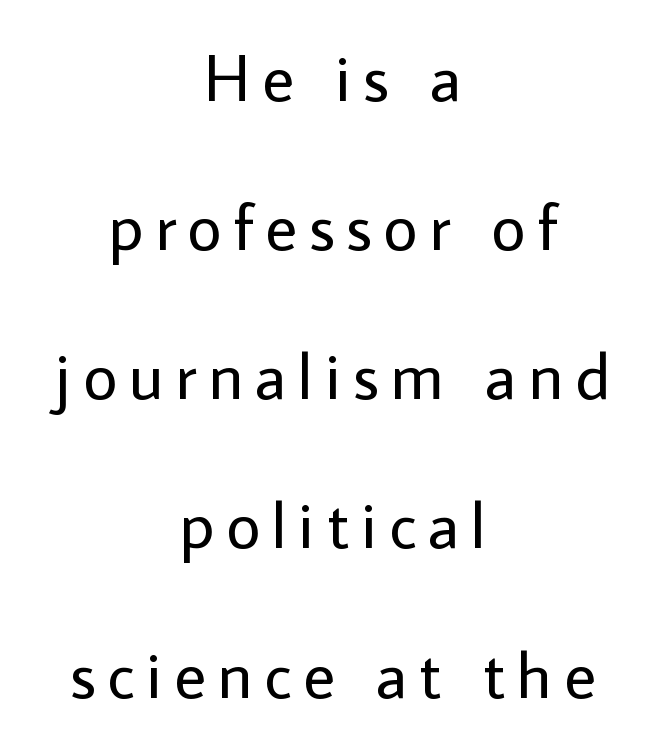
The image shows 66 px regular-weight sans-serif type, upright; set centered, loose line spacing (2.26x), not underlined; low stroke contrast and a medium x-height.
